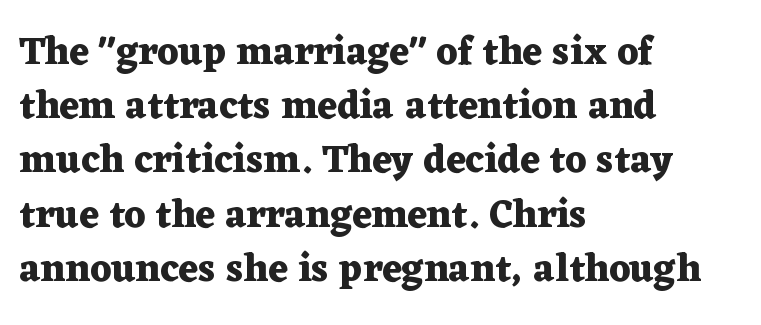
{"serif": "yes", "italic": "no", "bold": "yes", "weight": "heavy", "width": "wide", "stroke_contrast": "medium", "x_height": "medium", "monospaced": "no", "underline": "no", "align": "left", "line_spacing": "normal", "line_spacing_ratio": 1.39, "letter_spacing": "normal", "letter_spacing_em": 0.0, "glyph_px": 39}
